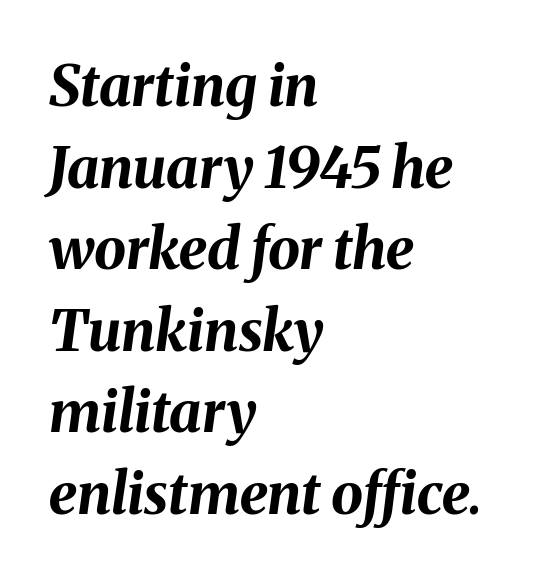
{"italic": "yes", "lean": "right", "slant_degrees": 8, "bold": "yes", "weight": "bold", "width": "normal", "stroke_contrast": "medium", "x_height": "medium", "monospaced": "no", "underline": "no", "align": "left", "line_spacing": "normal", "line_spacing_ratio": 1.43, "letter_spacing": "normal", "letter_spacing_em": 0.0, "glyph_px": 57}
